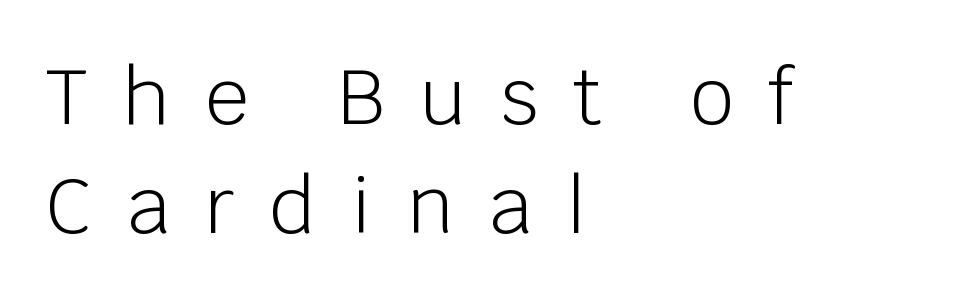
Honestly, the row spacing looks completely unremarkable. Classification — sans serif. Stroke mass is kept to a normal reading level or below. Horizontally, the lines are justified to the leading edge only. The tracking jumps out immediately: characters are airy and widely separated.
